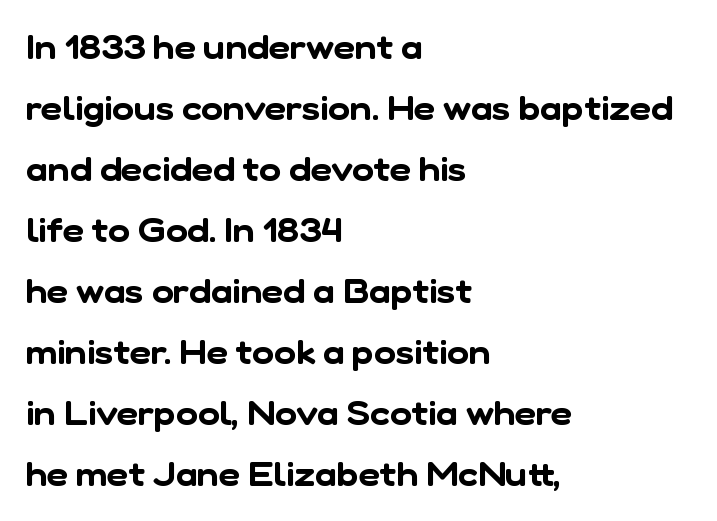
{"serif": "no", "width": "normal", "stroke_contrast": "low", "x_height": "medium", "monospaced": "no", "underline": "no", "align": "left", "line_spacing_ratio": 1.85, "letter_spacing": "normal", "letter_spacing_em": 0.0, "glyph_px": 33}
